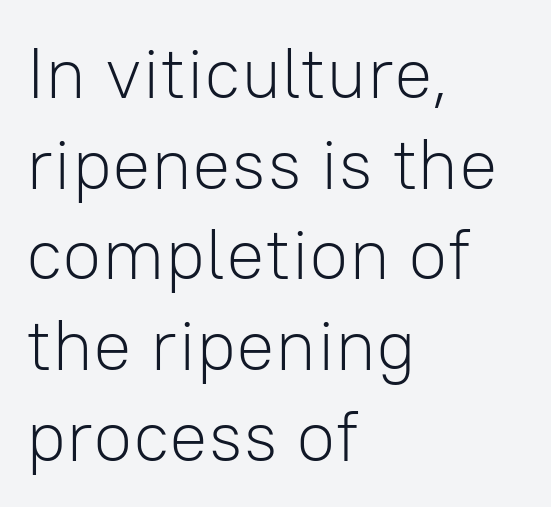
The image shows 72 px light sans-serif type, upright; set left-aligned, normal line spacing (1.26x), normal letter spacing, not underlined; low stroke contrast and a medium x-height.
